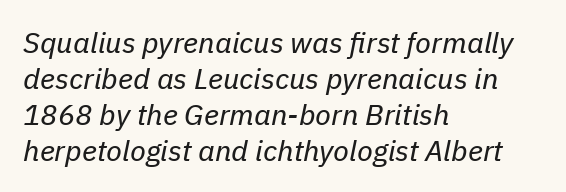
The image shows 29 px regular-weight type, italic (leaning right); set left-aligned, line spacing 1.24x, normal letter spacing, not underlined; low stroke contrast and a medium x-height.
